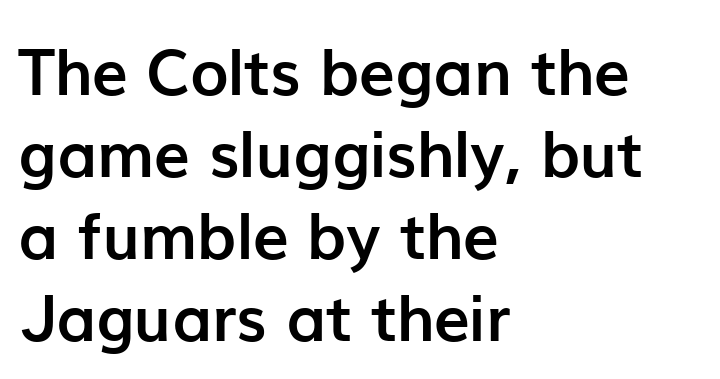
Q: Is the text bold? A: Yes.
Q: Is the text italic (slanted)? A: No, it is upright.
Q: Is the typeface a serif or a sans-serif typeface? A: Sans-serif.
Q: Is the text underlined? A: No.
Q: How is the paragraph aligned? A: Left-aligned.
Q: Is the spacing between letters normal or unusually wide? A: Normal.
Q: Is the spacing between lines tight, normal or loose? A: Normal.
Q: Width (condensed, normal, or wide)? A: Normal.
Q: Stroke contrast? A: Low.
Q: x-height? A: Medium.
Q: Monospaced? A: No.
